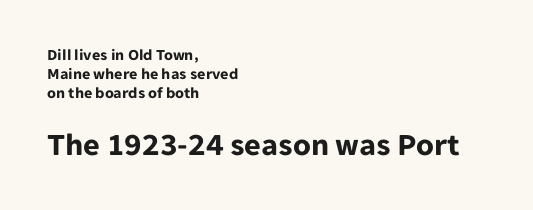
Q: Is the text bold? A: Yes.
Q: Is the text italic (slanted)? A: No, it is upright.
Q: Is the typeface a serif or a sans-serif typeface? A: Sans-serif.
Q: Is the text underlined? A: No.
Q: How is the paragraph aligned? A: Left-aligned.
Q: Is the spacing between letters normal or unusually wide? A: Normal.
Q: Which block of text is set in a larger size, the first (top) or the second (bottom)? A: The second (bottom) one.
Q: Width (condensed, normal, or wide)? A: Normal.
Q: Stroke contrast? A: Low.
Q: x-height? A: Medium.
Q: Monospaced? A: No.
